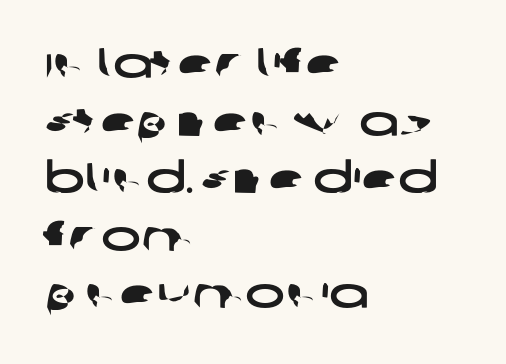
The image shows 42 px wide sans-serif type; set left-aligned, normal line spacing (1.37x), normal letter spacing, not underlined; low stroke contrast and a large x-height.
